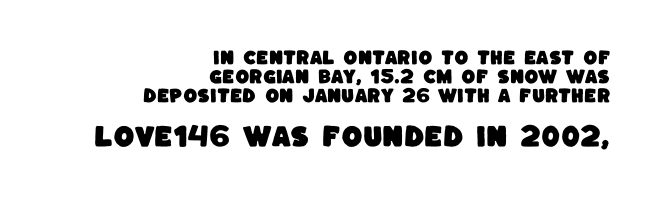
The glyphs are unaccompanied by any horizontal stroke below them. Whoever set this made the second block the dominant, larger element. Caption: multi-line text, flush right, ragged left. Does extra space separate the letters? No, they use regular spacing.
